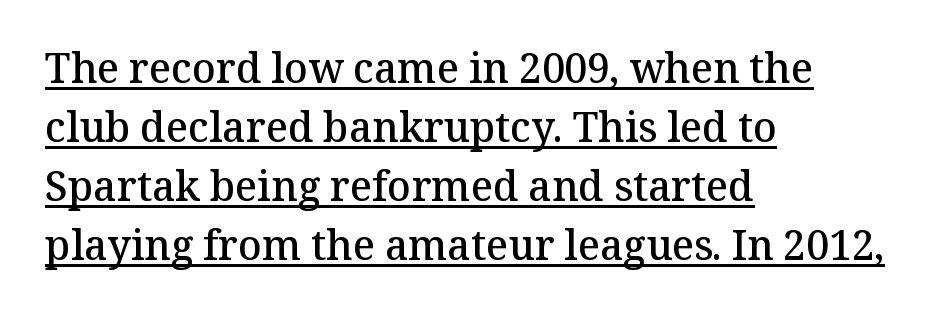
Character widths vary here, with narrow letters taking less room than wide ones. The type is set solid horizontally, with unmodified tracking. The paragraph shown leans on its left margin. A baseline rule has been typeset under these characters. Designer's note — italics off, roman on.
